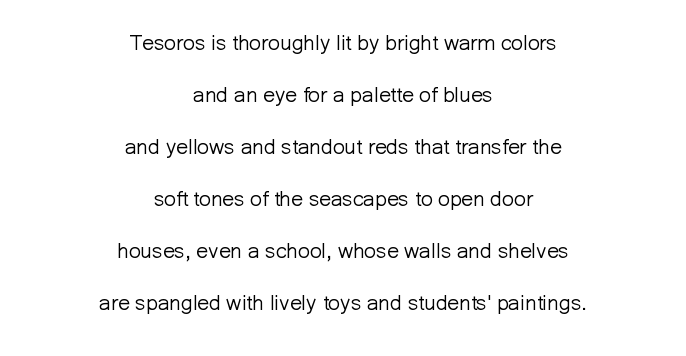
Q: Is the text bold? A: No.
Q: Is the text italic (slanted)? A: No, it is upright.
Q: Is the text underlined? A: No.
Q: How is the paragraph aligned? A: Centered.
Q: Is the spacing between letters normal or unusually wide? A: Normal.
Q: Is the spacing between lines tight, normal or loose? A: Loose.
